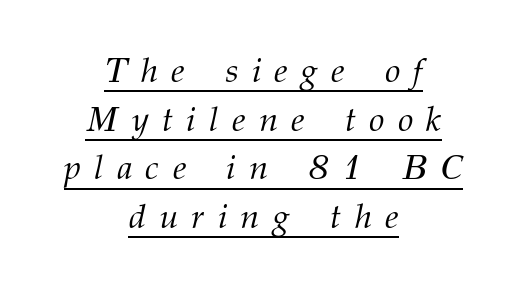
Underlining? Definitely there. The text block is weighted toward neither margin, spreading evenly from the middle. Is the type slanted? Yes — the strokes lean at a clear angle. The rendering uses natural spacing where letterforms have individual widths. Does the leading feel generous? No, just average.
